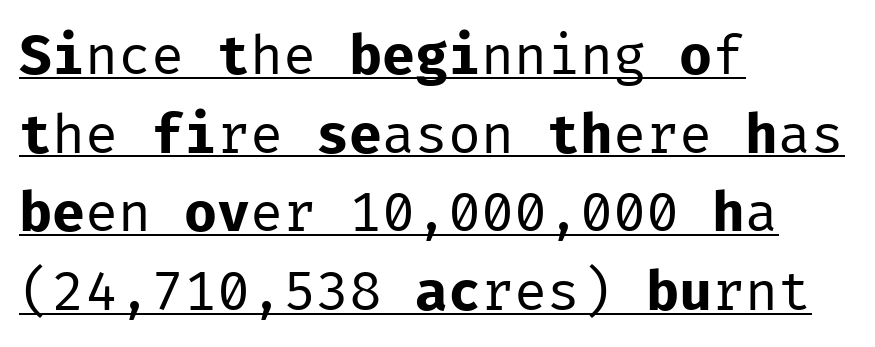
Normally led — the rows are evenly, conventionally spaced. Stroke mass is kept to a normal reading level or below. Does the type have serifs? No, each stem ends abruptly. Short note: letters normally spaced.
